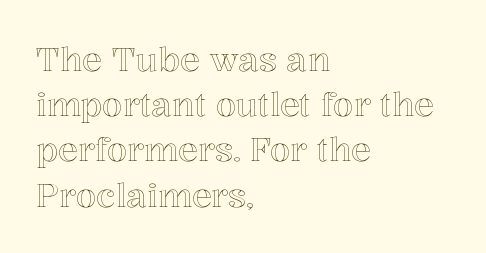
{"italic": "no", "width": "normal", "x_height": "medium", "monospaced": "no", "underline": "no", "align": "left", "line_spacing": "normal", "line_spacing_ratio": 1.37, "letter_spacing": "normal", "letter_spacing_em": 0.0, "glyph_px": 33}
